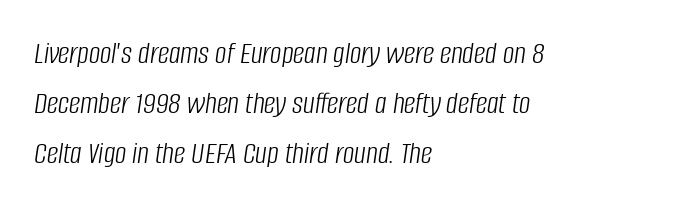
{"italic": "yes", "lean": "right", "slant_degrees": 8, "bold": "no", "weight": "light", "width": "condensed", "stroke_contrast": "low", "x_height": "large", "monospaced": "no", "underline": "no", "align": "left", "line_spacing": "normal", "line_spacing_ratio": 1.56, "letter_spacing": "normal", "letter_spacing_em": 0.0, "glyph_px": 32}
